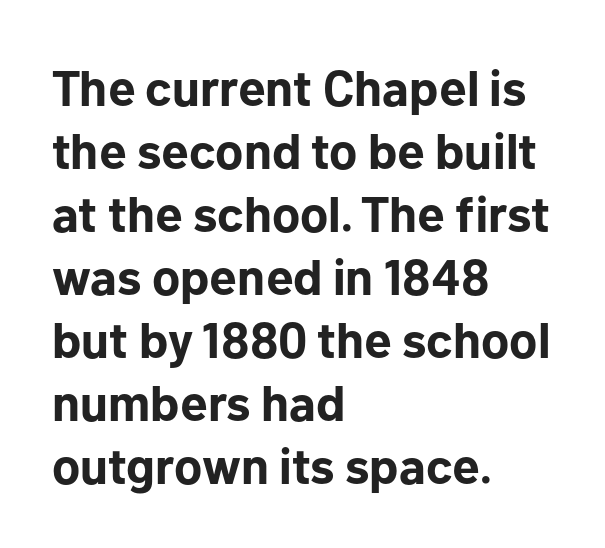
The image shows 50 px bold sans-serif type, upright; set left-aligned, normal line spacing (1.26x), normal letter spacing, not underlined; low stroke contrast and a medium x-height.
